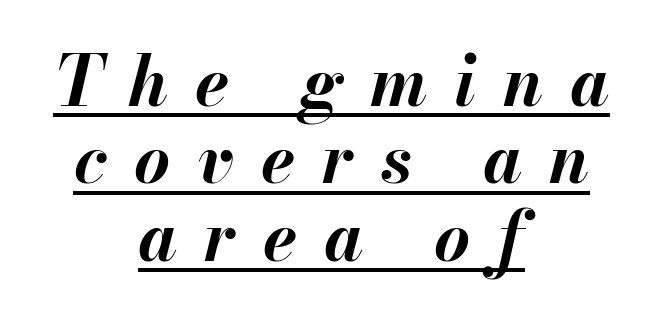
The image shows 69 px bold type, italic (leaning right); set centered, tight line spacing (1.12x), unusually wide letter spacing (+0.39 em), underlined; medium stroke contrast and a small x-height.
